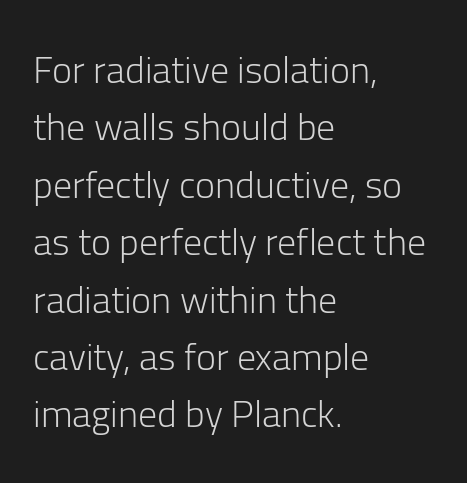
{"serif": "no", "italic": "no", "bold": "no", "weight": "light", "width": "normal", "stroke_contrast": "low", "x_height": "medium", "monospaced": "no", "underline": "no", "align": "left", "line_spacing": "normal", "line_spacing_ratio": 1.51, "letter_spacing": "normal", "letter_spacing_em": 0.0, "glyph_px": 38}
